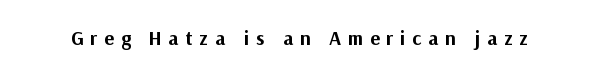
The image shows 20 px bold type, upright; set unusually wide letter spacing (+0.34 em), not underlined.
